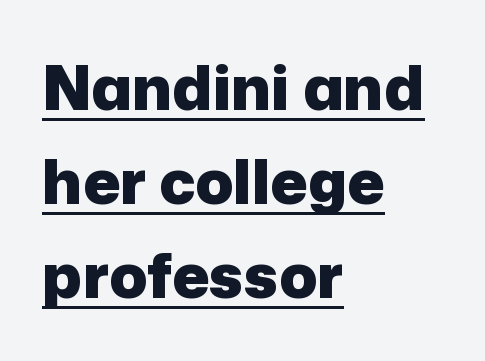
The lines are quadded left. Rows of type keep a routine distance in the vertical direction. Type style note: lacks serifs. Italic: no, the glyphs are upright roman.
